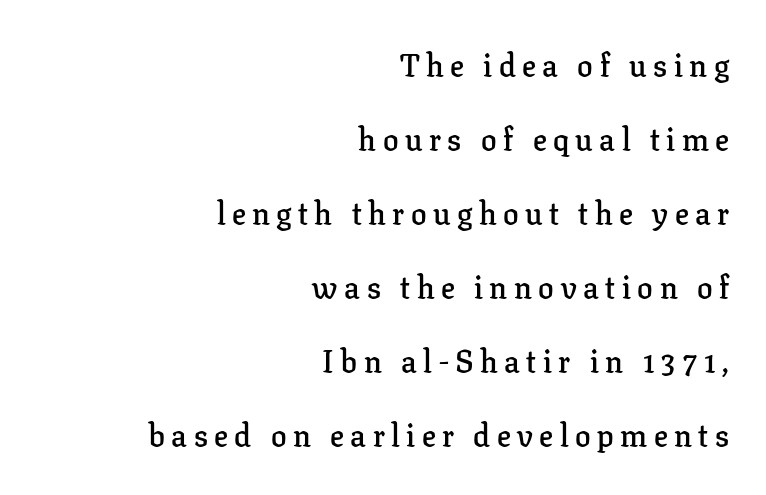
Vertically, the passage feels expansive, rows floating well apart. The space directly below the letters is spotless. The letterforms stand isolated, each surrounded by extra space. If you drew a line through each stem, it would be perfectly vertical. Spacing verdict: proportional, widths tailored to each character. Leftover space on each line is placed entirely before the opening word.
